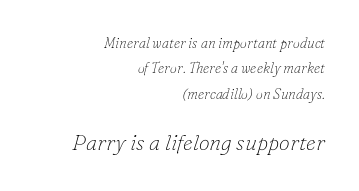
{"italic": "yes", "lean": "right", "slant_degrees": 16, "bold": "no", "underline": "no", "align": "right", "line_spacing_ratio": 1.82, "letter_spacing": "normal", "letter_spacing_em": 0.0, "larger_block": "second", "size_ratio": 1.57, "glyph_px": 22}
